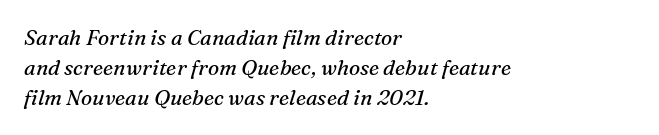
Q: Is the text bold? A: No.
Q: Is the text italic (slanted)? A: Yes, it leans right by about 16 degrees.
Q: Is the text underlined? A: No.
Q: How is the paragraph aligned? A: Left-aligned.
Q: Is the spacing between letters normal or unusually wide? A: Normal.
Q: Is the spacing between lines tight, normal or loose? A: Normal.
